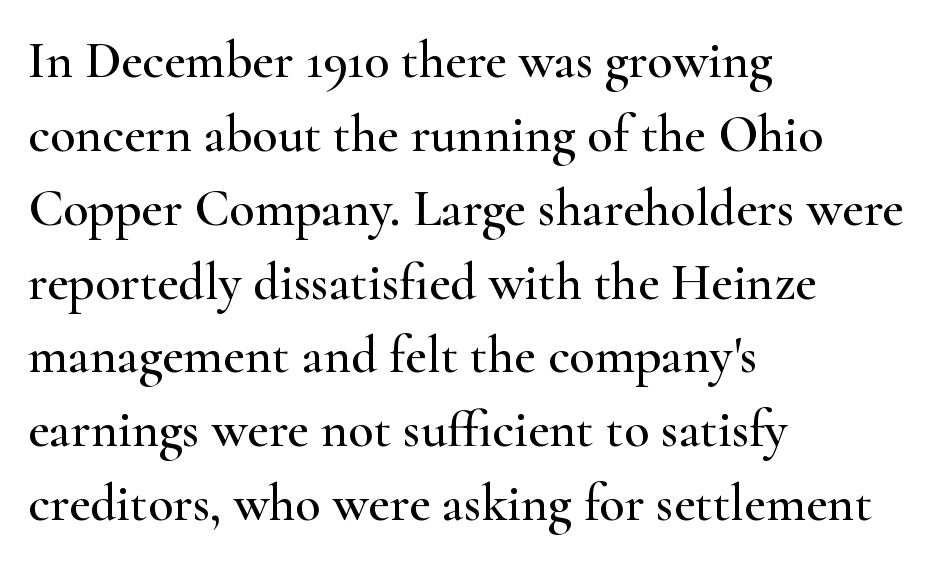
{"serif": "yes", "italic": "no", "width": "wide", "stroke_contrast": "high", "x_height": "small", "monospaced": "no", "underline": "no", "align": "left", "line_spacing": "normal", "line_spacing_ratio": 1.42, "letter_spacing": "normal", "letter_spacing_em": 0.0, "glyph_px": 52}
